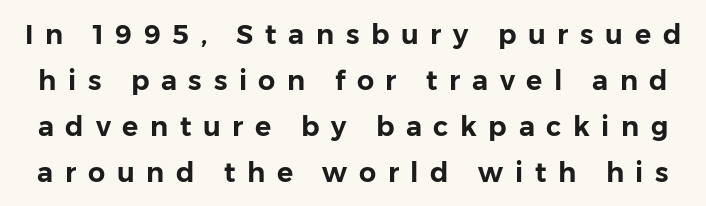
Rows of type keep a routine distance in the vertical direction. The space beneath each line is pristine and unruled. Caption: expanded tracking, letters set apart. Posture: upright roman.
